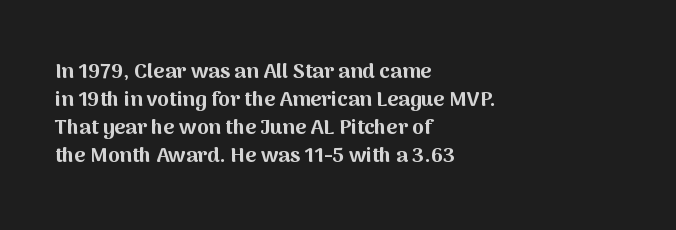
Q: Is the text bold? A: Yes.
Q: Is the text italic (slanted)? A: No, it is upright.
Q: Is the text underlined? A: No.
Q: How is the paragraph aligned? A: Left-aligned.
Q: Is the spacing between letters normal or unusually wide? A: Normal.
Q: Is the spacing between lines tight, normal or loose? A: Normal.
